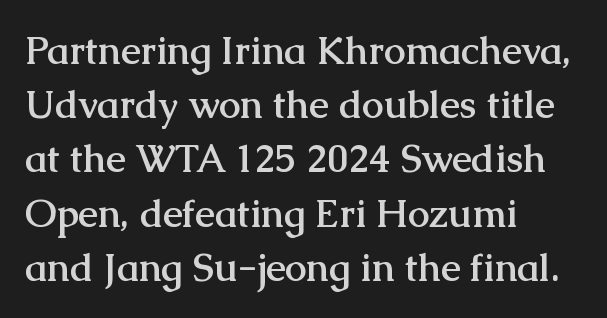
{"serif": "yes", "italic": "no", "bold": "yes", "weight": "semibold", "width": "normal", "stroke_contrast": "medium", "x_height": "medium", "monospaced": "no", "underline": "no", "align": "left", "line_spacing": "normal", "line_spacing_ratio": 1.39, "letter_spacing": "normal", "letter_spacing_em": 0.0, "glyph_px": 39}
